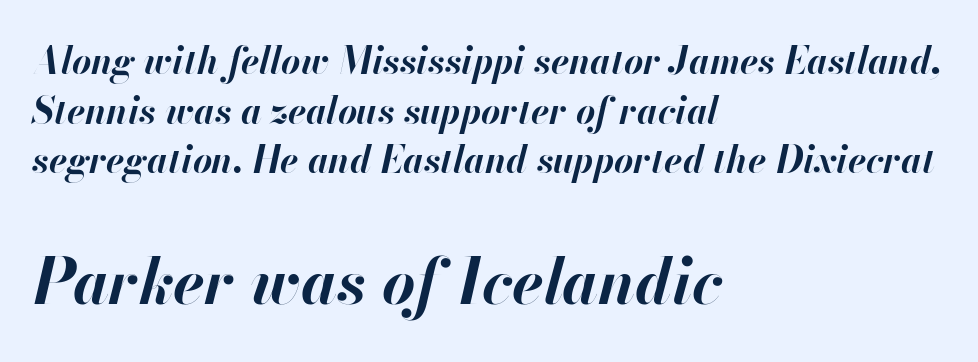
The image shows 64 px bold type, italic (leaning right); set left-aligned, normal line spacing (1.34x), normal letter spacing, not underlined; the second (bottom) block is 1.73x larger; high stroke contrast and a small x-height.
